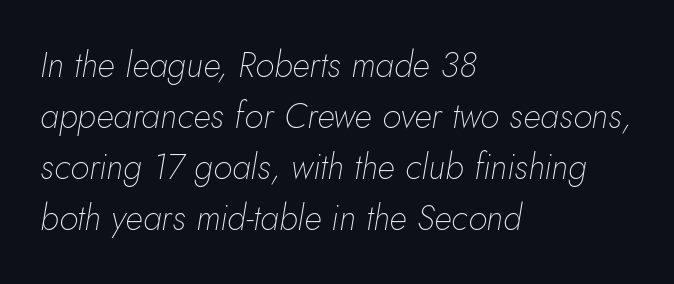
The image shows 35 px thin type, italic (leaning right); set left-aligned, normal line spacing (1.46x), normal letter spacing, not underlined; low stroke contrast and a small x-height.
